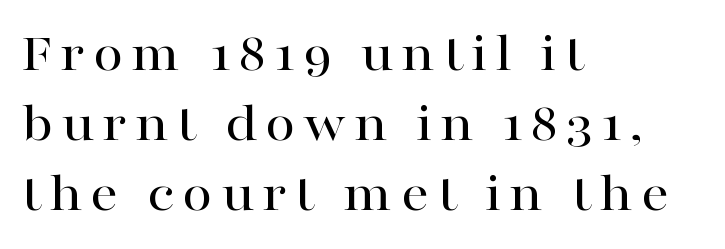
Q: Is the text italic (slanted)? A: No, it is upright.
Q: Is the typeface a serif or a sans-serif typeface? A: Serif.
Q: Is the text underlined? A: No.
Q: How is the paragraph aligned? A: Left-aligned.
Q: Is the spacing between lines tight, normal or loose? A: Normal.
Q: Width (condensed, normal, or wide)? A: Wide.
Q: Stroke contrast? A: High.
Q: x-height? A: Medium.
Q: Monospaced? A: No.
